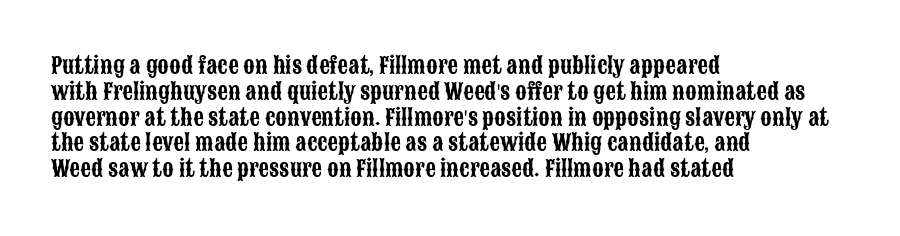
Q: Is the text italic (slanted)? A: No, it is upright.
Q: Is the text underlined? A: No.
Q: How is the paragraph aligned? A: Left-aligned.
Q: Is the spacing between letters normal or unusually wide? A: Normal.
